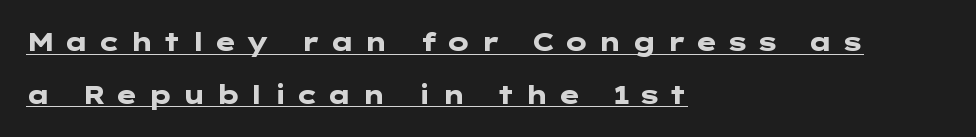
The image shows 25 px bold type, upright; set left-aligned, loose line spacing (2.11x), unusually wide letter spacing (+0.33 em), underlined.
